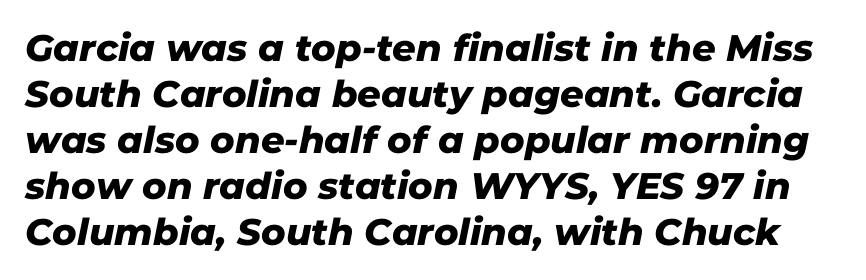
Q: Is the typeface a serif or a sans-serif typeface? A: Sans-serif.
Q: Is the text underlined? A: No.
Q: Is the spacing between letters normal or unusually wide? A: Normal.
Q: Width (condensed, normal, or wide)? A: Normal.
Q: Stroke contrast? A: Low.
Q: x-height? A: Medium.
Q: Monospaced? A: No.
